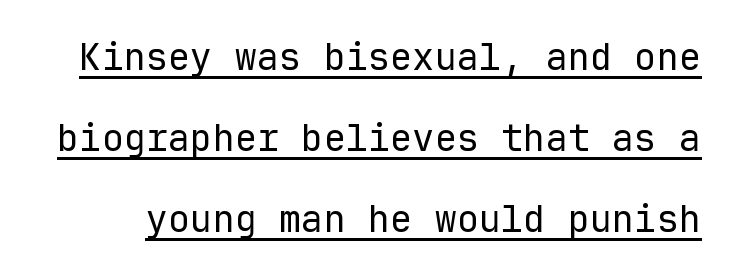
Q: Is the text bold? A: No.
Q: Is the text italic (slanted)? A: No, it is upright.
Q: Is the typeface a serif or a sans-serif typeface? A: Sans-serif.
Q: Is the text underlined? A: Yes.
Q: Is the spacing between letters normal or unusually wide? A: Normal.
Q: Is the spacing between lines tight, normal or loose? A: Loose.
Q: Width (condensed, normal, or wide)? A: Normal.
Q: Stroke contrast? A: Low.
Q: x-height? A: Medium.
Q: Monospaced? A: Yes.
